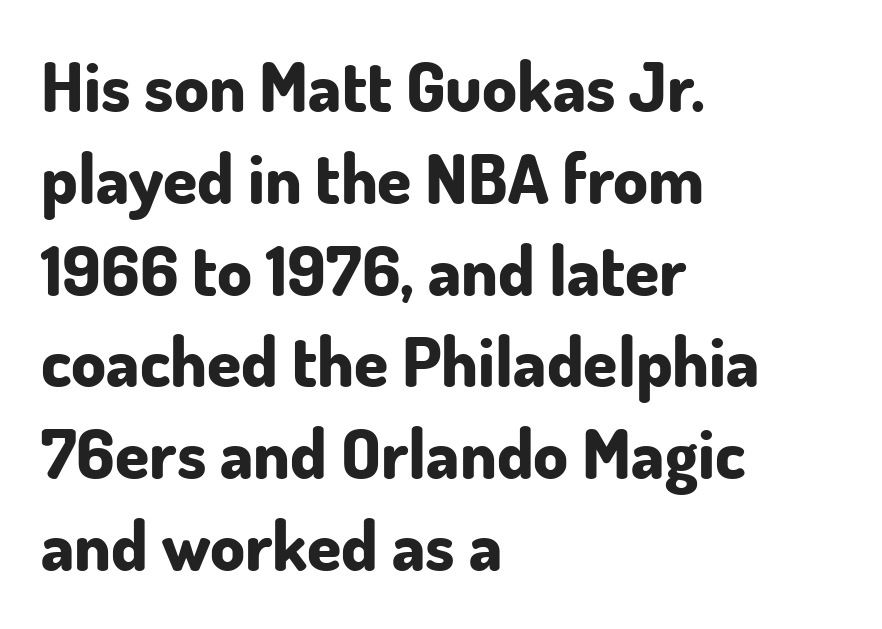
Check where the strokes stop: nothing finishes them off — pure sans. Is the type bold? Yes — the strokes are clearly thick and heavy. How would I describe the line gaps? Plain and ordinary. Here the designer chose a conventional face with non-uniform glyph widths. Anything drawn beneath the words? Only blank space.
